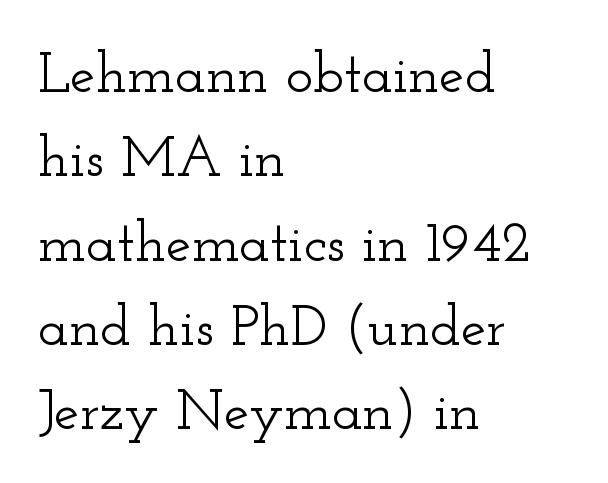
{"serif": "yes", "italic": "no", "width": "wide", "stroke_contrast": "low", "x_height": "small", "monospaced": "no", "underline": "no", "align": "left", "line_spacing": "normal", "line_spacing_ratio": 1.48, "letter_spacing": "normal", "letter_spacing_em": 0.0, "glyph_px": 57}
